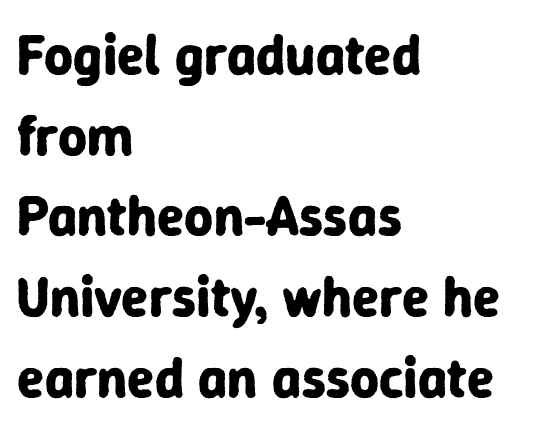
Here the glyphs are tracked normally, forming tight word shapes. Regular leading. The letters carry no serifs — their stems end cleanly without finishing strokes. Leftover space on each line is placed entirely after the last word. Just letters on the line, the space beneath them empty. Quick note: not italic, upright.
